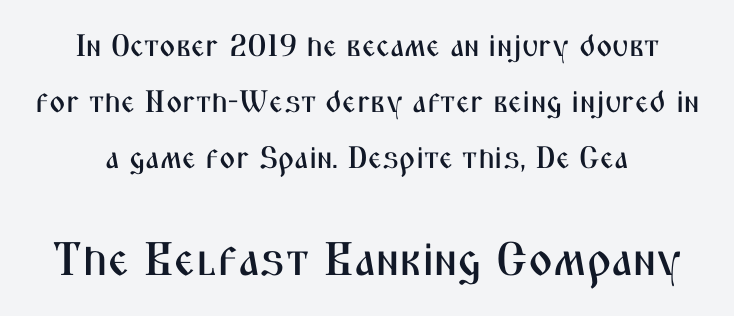
The image shows 47 px condensed sans-serif type, upright; set line spacing 1.81x, normal letter spacing, not underlined; the second (bottom) block is 1.52x larger; medium stroke contrast and a medium x-height.
